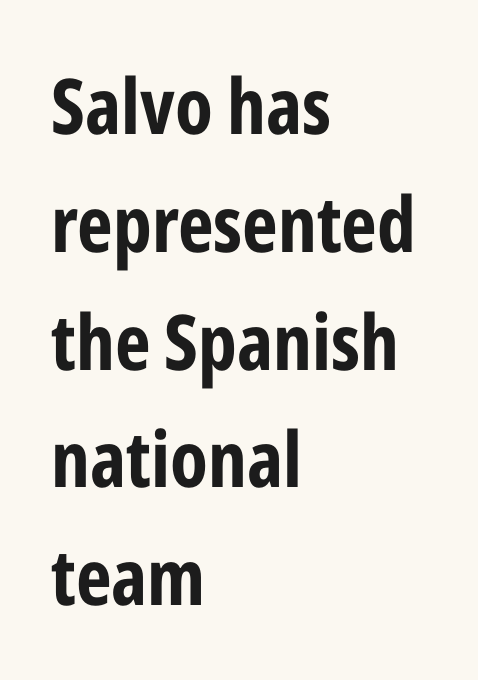
The image shows 77 px bold, condensed sans-serif type, upright; set left-aligned, normal line spacing (1.53x), normal letter spacing, not underlined; low stroke contrast and a medium x-height.
